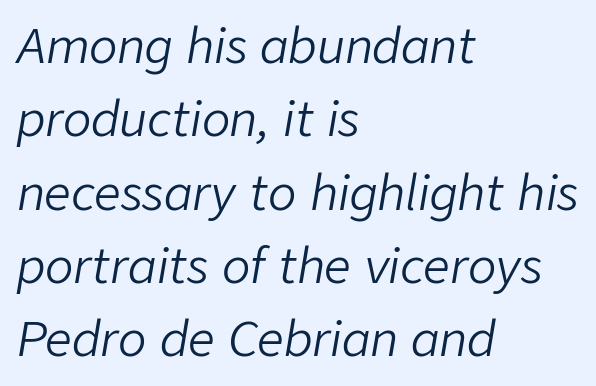
The image shows 47 px light type, italic (leaning right); set left-aligned, normal line spacing (1.56x), normal letter spacing, not underlined; low stroke contrast and a medium x-height.
